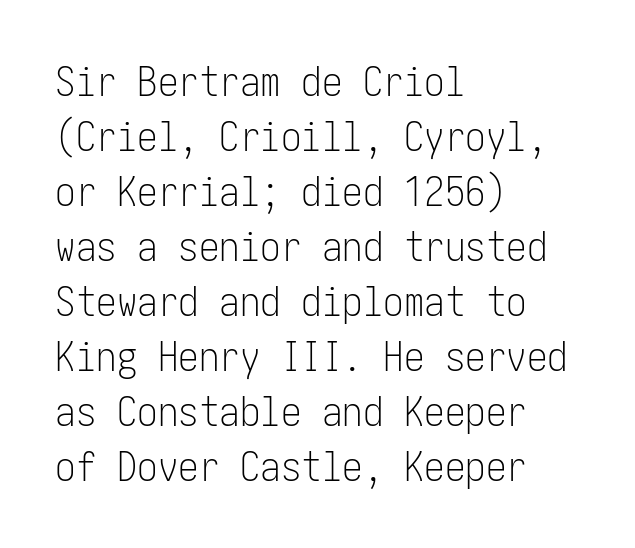
Q: Is the text bold? A: No.
Q: Is the text italic (slanted)? A: No, it is upright.
Q: Is the typeface a serif or a sans-serif typeface? A: Sans-serif.
Q: Is the text underlined? A: No.
Q: How is the paragraph aligned? A: Left-aligned.
Q: Is the spacing between letters normal or unusually wide? A: Normal.
Q: Is the spacing between lines tight, normal or loose? A: Normal.
Q: Width (condensed, normal, or wide)? A: Condensed.
Q: Stroke contrast? A: Low.
Q: x-height? A: Medium.
